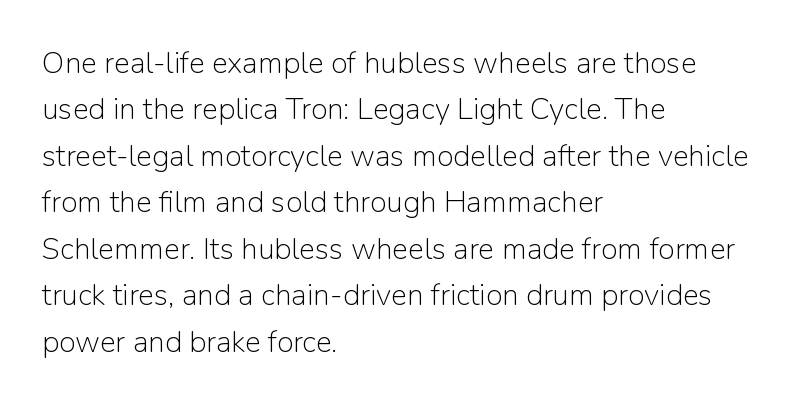
Each letter keeps its own natural width here, so spacing adapts to shape. The font family rendered here belongs to the sans-serif group. Each row of text sits above clean, open space. The face looks like a standard text weight, possibly lighter.
